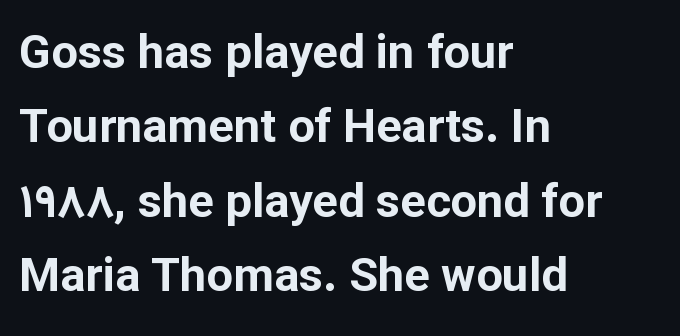
Q: Is the text bold? A: Yes.
Q: Is the text italic (slanted)? A: No, it is upright.
Q: Is the typeface a serif or a sans-serif typeface? A: Sans-serif.
Q: Is the text underlined? A: No.
Q: How is the paragraph aligned? A: Left-aligned.
Q: Is the spacing between letters normal or unusually wide? A: Normal.
Q: Is the spacing between lines tight, normal or loose? A: Normal.
Q: Width (condensed, normal, or wide)? A: Normal.
Q: Stroke contrast? A: Low.
Q: x-height? A: Medium.
Q: Monospaced? A: No.
